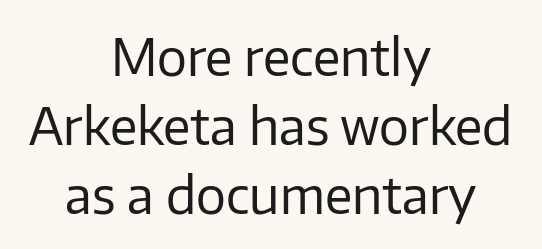
The gaps between neighbouring characters are ordinary and unremarkable. A typesetter would call this proportional, since set widths differ per character. Honestly, there is no underline to notice here at all. This sample keeps an unexceptional amount of space between lines.
